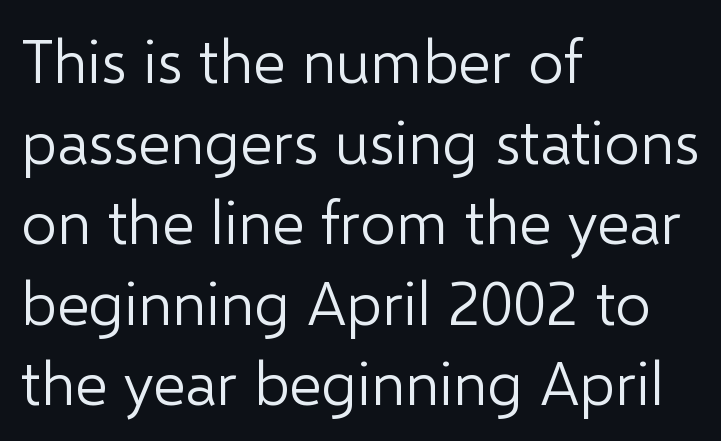
Is this a fixed-width face? No — the glyphs have proportional, varying widths. The rows are spaced the way most documents space them. The rag falls on the right side of this text block. The letterforms sit at book weight or below.
